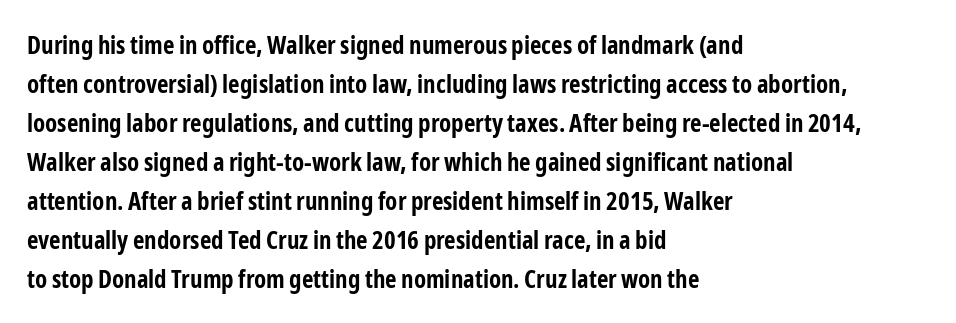
{"italic": "no", "bold": "yes", "underline": "no", "align": "left", "line_spacing": "normal", "line_spacing_ratio": 1.56, "letter_spacing": "normal", "letter_spacing_em": 0.0, "glyph_px": 25}
